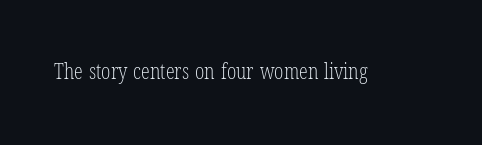
{"italic": "no", "bold": "no", "underline": "no", "letter_spacing": "normal", "letter_spacing_em": 0.0, "glyph_px": 22}
